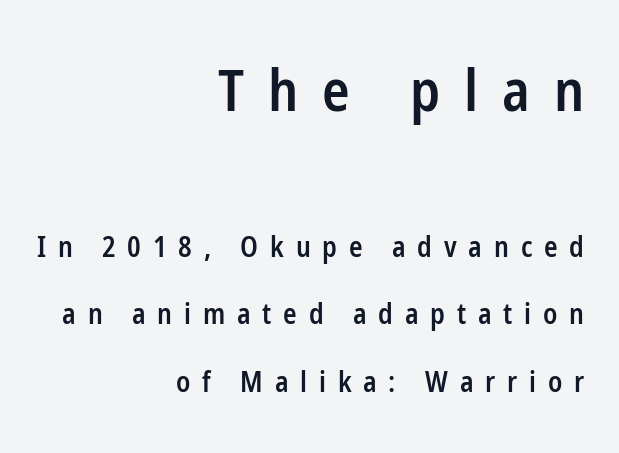
The image shows 57 px semibold, condensed sans-serif type, upright; set right-aligned, loose line spacing (2.42x), unusually wide letter spacing (+0.42 em), not underlined; the first (top) block is 2.04x larger; low stroke contrast and a medium x-height.
